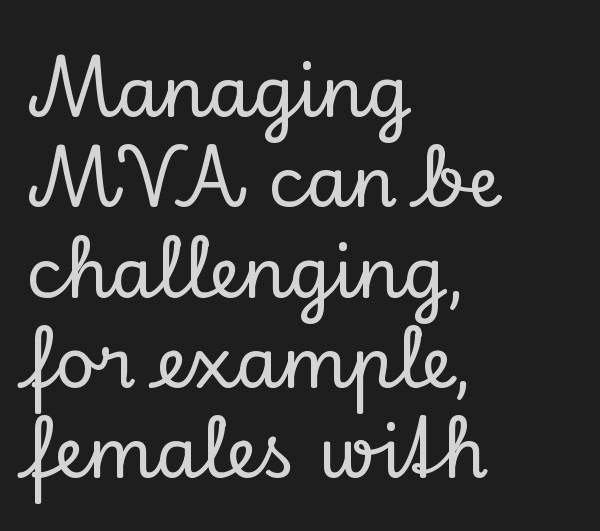
The image shows 70 px text type, upright; set left-aligned, normal line spacing (1.29x), normal letter spacing, not underlined; low stroke contrast and a small x-height.
